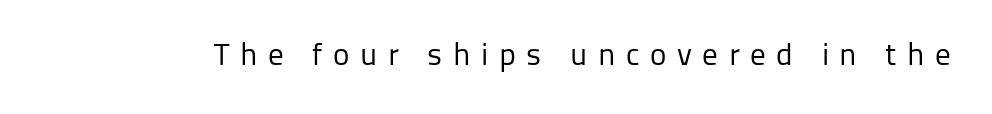
The image shows 31 px regular-weight sans-serif type, upright; set unusually wide letter spacing (+0.34 em), not underlined; low stroke contrast and a medium x-height.
